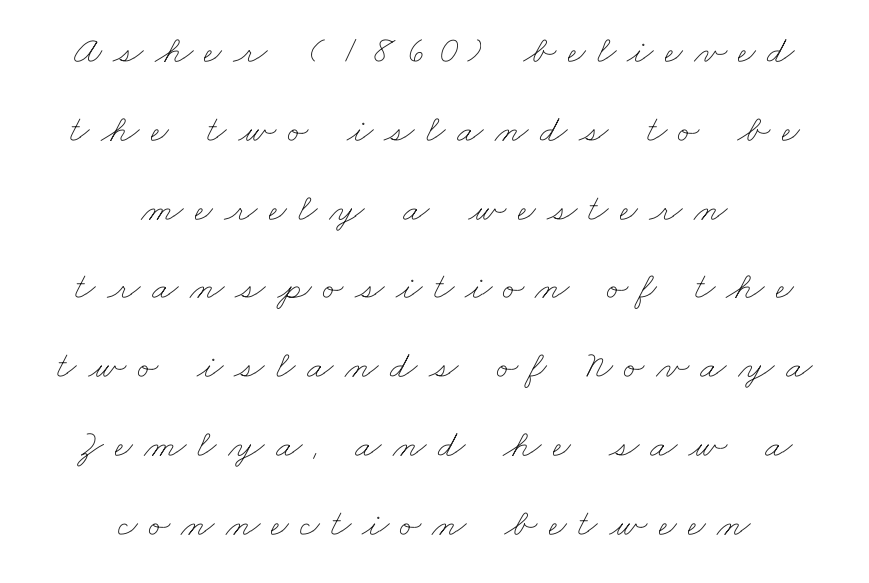
{"bold": "no", "weight": "thin", "width": "wide", "stroke_contrast": "low", "x_height": "small", "monospaced": "no", "underline": "no", "align": "center", "line_spacing": "loose", "line_spacing_ratio": 2.02, "letter_spacing": "wide", "letter_spacing_em": 0.29, "glyph_px": 39}
